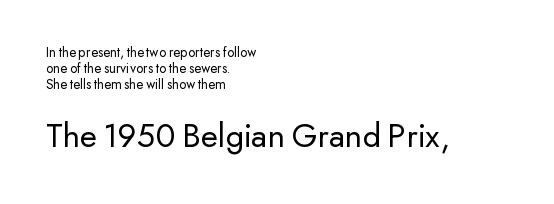
Posture: straight, roman, zero tilt. The designer dialed line spacing down below the default. Think standard paragraph weight, or any step lighter than that. Here the designer chose a conventional face with non-uniform glyph widths.
